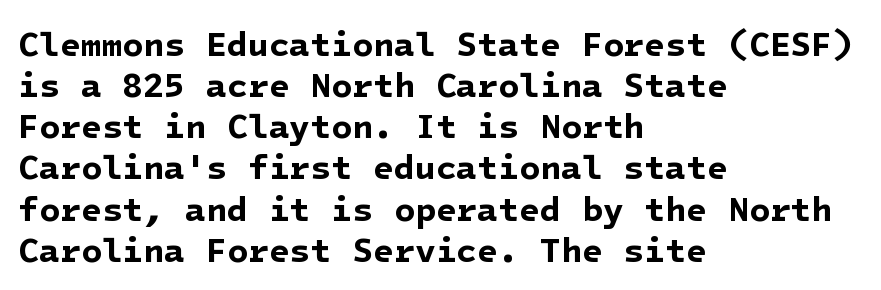
Which margin do the lines hug? The left one — the right edge is uneven. The face used here is a sans, in the tradition of grotesques and geometrics. The area under the type is left untouched. Emphasis by weight is at full strength: bold.
